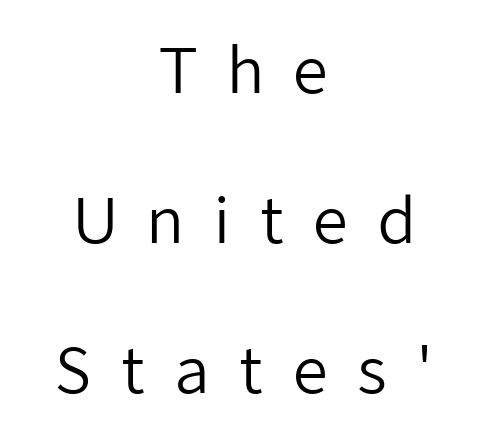
The image shows 62 px regular-weight sans-serif type, upright; set centered, loose line spacing (2.42x), unusually wide letter spacing (+0.45 em), not underlined; low stroke contrast and a medium x-height.
